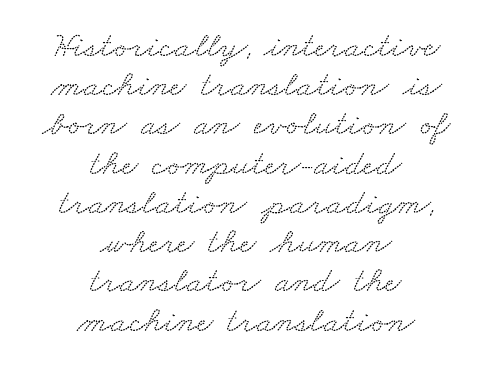
Q: Is the text underlined? A: No.
Q: How is the paragraph aligned? A: Centered.
Q: Is the spacing between letters normal or unusually wide? A: Normal.
Q: Is the spacing between lines tight, normal or loose? A: Tight.
Q: Width (condensed, normal, or wide)? A: Wide.
Q: Stroke contrast? A: Low.
Q: x-height? A: Small.
Q: Monospaced? A: No.
